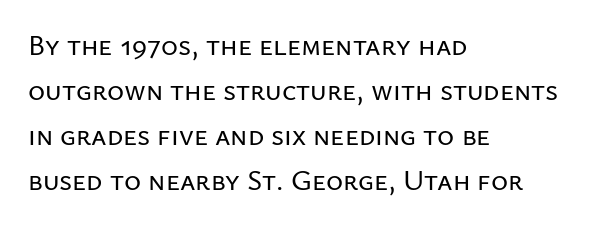
{"serif": "no", "italic": "no", "width": "normal", "stroke_contrast": "low", "x_height": "medium", "monospaced": "no", "underline": "no", "align": "left", "line_spacing": "normal", "line_spacing_ratio": 1.55, "letter_spacing": "normal", "letter_spacing_em": 0.0, "glyph_px": 29}
